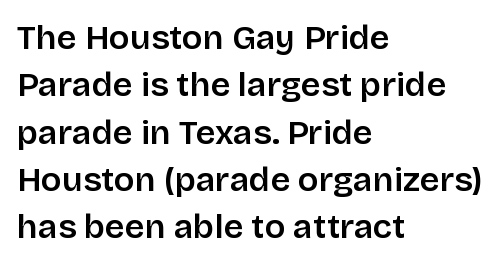
The image shows 34 px semibold sans-serif type, upright; set left-aligned, normal line spacing (1.39x), normal letter spacing, not underlined; low stroke contrast and a large x-height.
